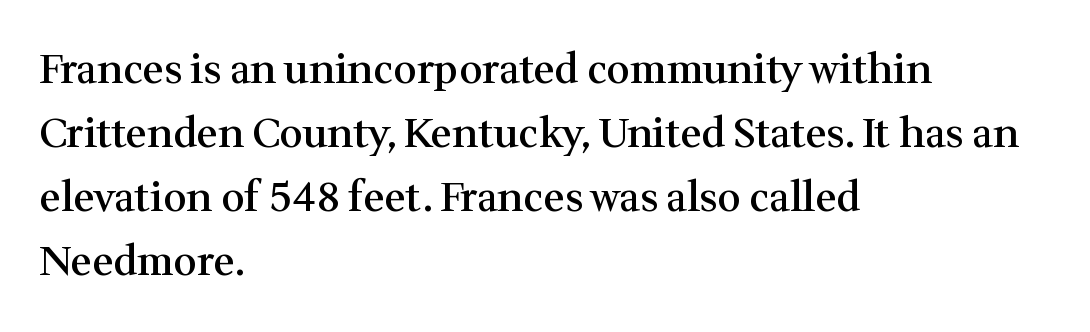
Typographically, this falls in the serif category. Left-aligned paragraph, ragged on the right. When letters stand straight like this, we call the style roman or upright. Characters follow at the spacing the type designer built in. Evenly set lines give the paragraph a standard silhouette. Underline: absent.
